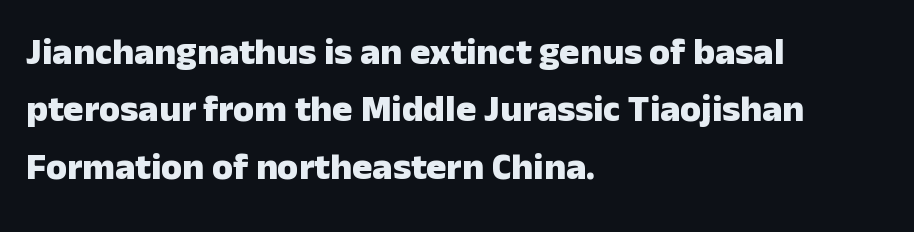
The image shows 38 px heavy sans-serif type, upright; set left-aligned, normal line spacing (1.51x), normal letter spacing, not underlined; low stroke contrast and a medium x-height.
